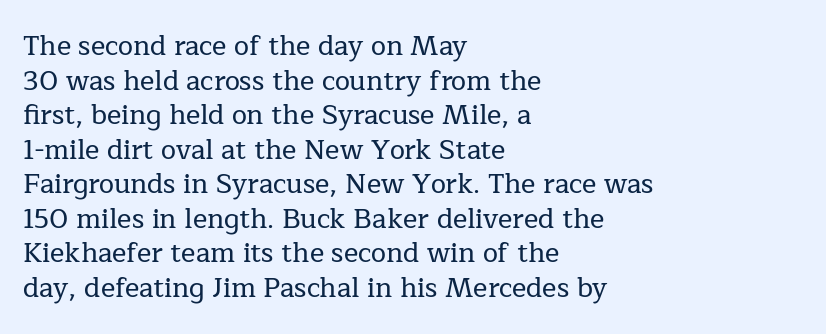
Q: Is the text italic (slanted)? A: No, it is upright.
Q: Is the text underlined? A: No.
Q: How is the paragraph aligned? A: Left-aligned.
Q: Is the spacing between letters normal or unusually wide? A: Normal.
Q: Is the spacing between lines tight, normal or loose? A: Normal.
